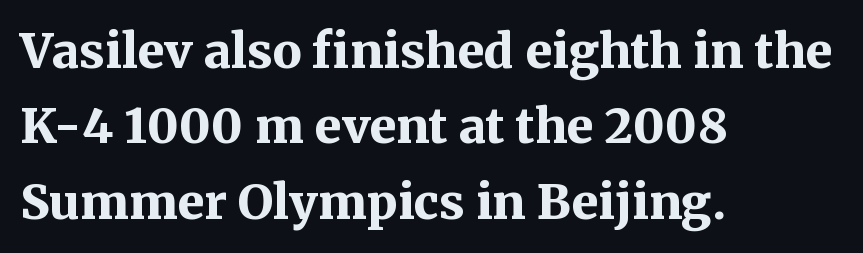
{"serif": "yes", "italic": "no", "bold": "yes", "weight": "bold", "width": "normal", "stroke_contrast": "medium", "x_height": "medium", "monospaced": "no", "underline": "no", "align": "left", "line_spacing": "normal", "line_spacing_ratio": 1.57, "letter_spacing": "normal", "letter_spacing_em": 0.0, "glyph_px": 48}
